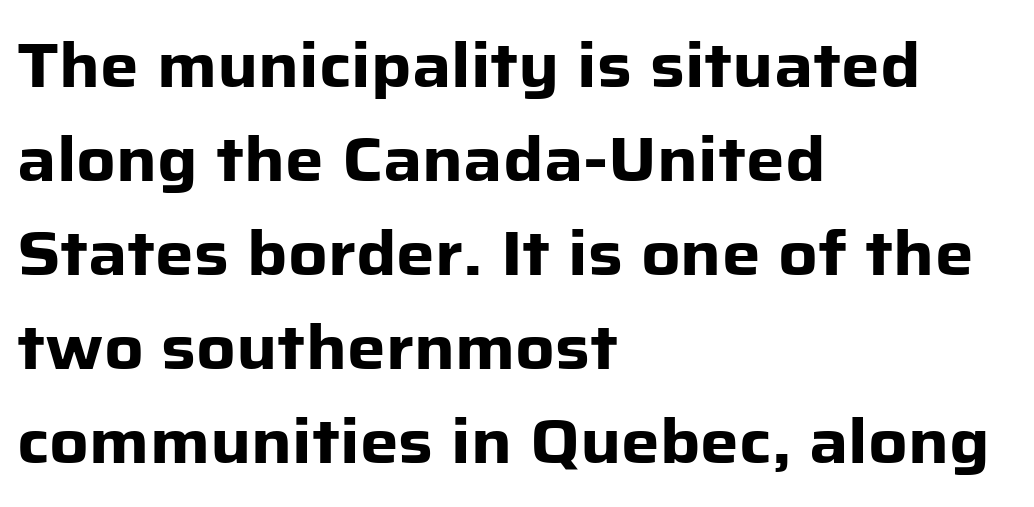
{"serif": "no", "italic": "no", "bold": "yes", "weight": "heavy", "width": "normal", "stroke_contrast": "low", "x_height": "medium", "monospaced": "no", "underline": "no", "align": "left", "line_spacing": "normal", "line_spacing_ratio": 1.54, "letter_spacing": "normal", "letter_spacing_em": 0.0, "glyph_px": 61}
